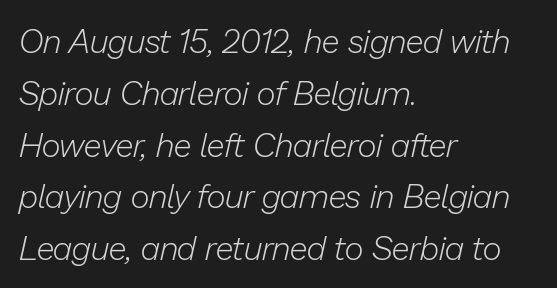
{"italic": "yes", "lean": "right", "slant_degrees": 13, "bold": "no", "weight": "light", "width": "normal", "stroke_contrast": "low", "x_height": "medium", "monospaced": "no", "underline": "no", "align": "left", "line_spacing": "normal", "line_spacing_ratio": 1.57, "letter_spacing": "normal", "letter_spacing_em": 0.0, "glyph_px": 33}
